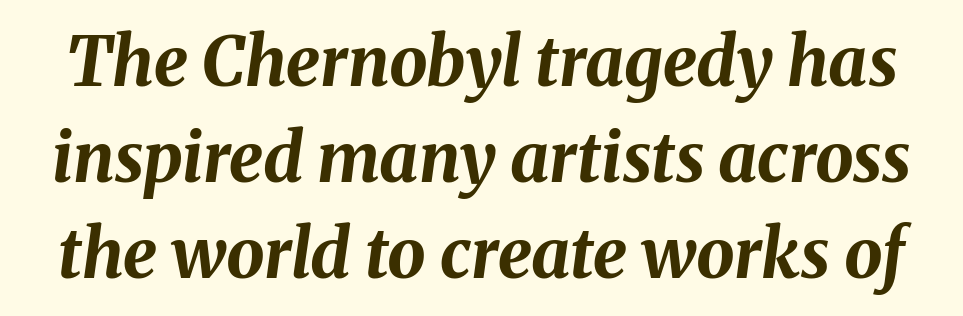
{"italic": "yes", "lean": "right", "slant_degrees": 8, "bold": "yes", "weight": "bold", "width": "normal", "stroke_contrast": "medium", "x_height": "medium", "monospaced": "no", "underline": "no", "line_spacing": "normal", "line_spacing_ratio": 1.41, "letter_spacing": "normal", "letter_spacing_em": 0.0, "glyph_px": 68}
